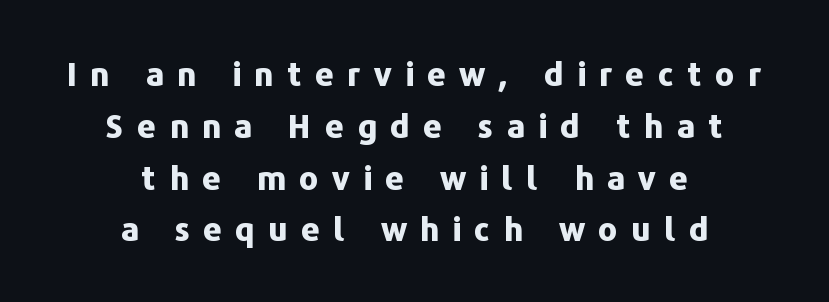
Q: Is the text bold? A: Yes.
Q: Is the text italic (slanted)? A: No, it is upright.
Q: Is the typeface a serif or a sans-serif typeface? A: Sans-serif.
Q: Is the text underlined? A: No.
Q: How is the paragraph aligned? A: Centered.
Q: Is the spacing between letters normal or unusually wide? A: Unusually wide.
Q: Is the spacing between lines tight, normal or loose? A: Normal.
Q: Width (condensed, normal, or wide)? A: Normal.
Q: Stroke contrast? A: Low.
Q: x-height? A: Medium.
Q: Monospaced? A: No.
